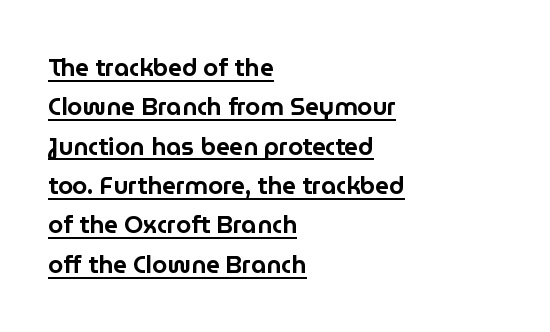
{"italic": "no", "underline": "yes", "align": "left", "line_spacing": "normal", "line_spacing_ratio": 1.64, "letter_spacing": "normal", "letter_spacing_em": 0.0, "glyph_px": 24}
